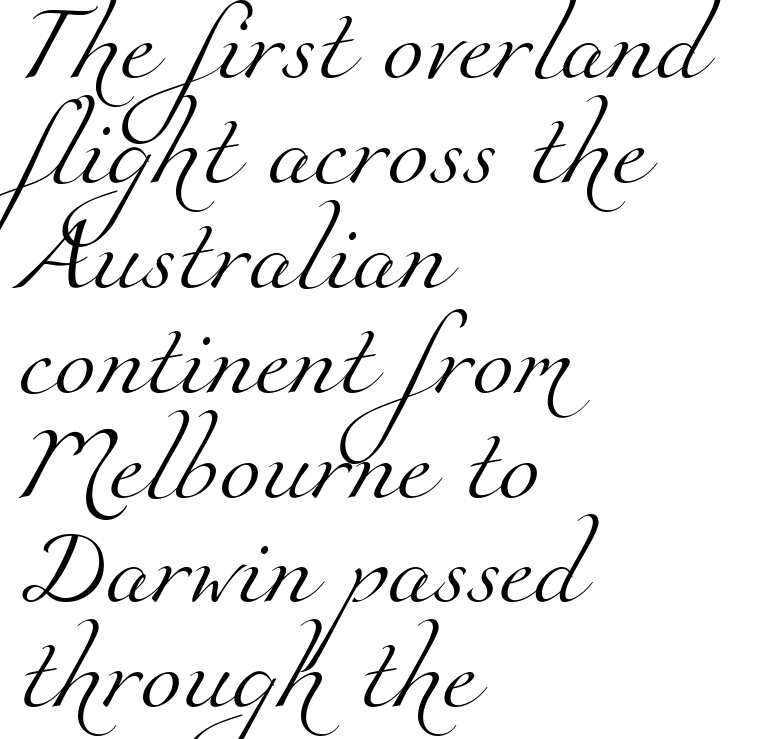
{"serif": "yes", "bold": "no", "weight": "light", "width": "normal", "stroke_contrast": "medium", "x_height": "small", "monospaced": "no", "underline": "no", "align": "left", "line_spacing": "normal", "line_spacing_ratio": 1.38, "letter_spacing": "normal", "letter_spacing_em": 0.0, "glyph_px": 76}
